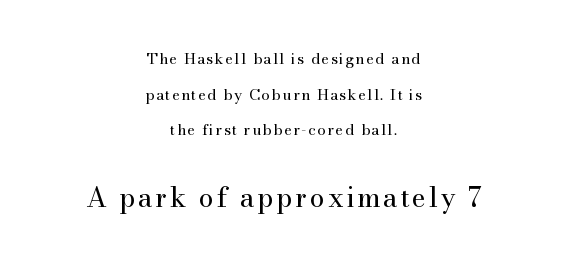
Look at the glyph heights: the lower group is clearly the bigger setting. If you drew a line through each stem, it would be perfectly vertical. Every row of glyphs is offset so its center matches the block's center. The font is comparable to plain body text, perhaps lighter. The specimen omits any rule beneath the text block's lines. Horizontal bands of white between lines are thick stripes.
